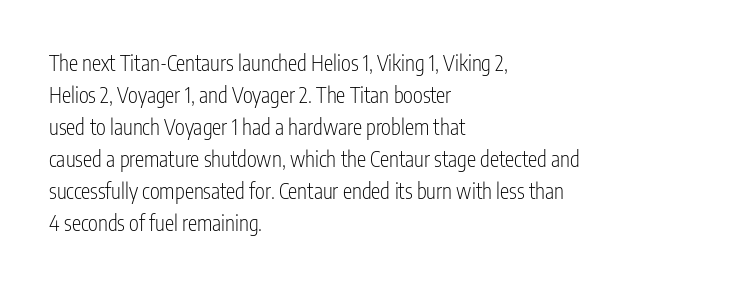
Vertical strokes here are truly vertical. The paragraph has a hard left edge and a soft right edge. The rendering uses a moderate line-height, typical for paragraphs. The cut favours lightness, reaching ordinary text weight at its darkest.
